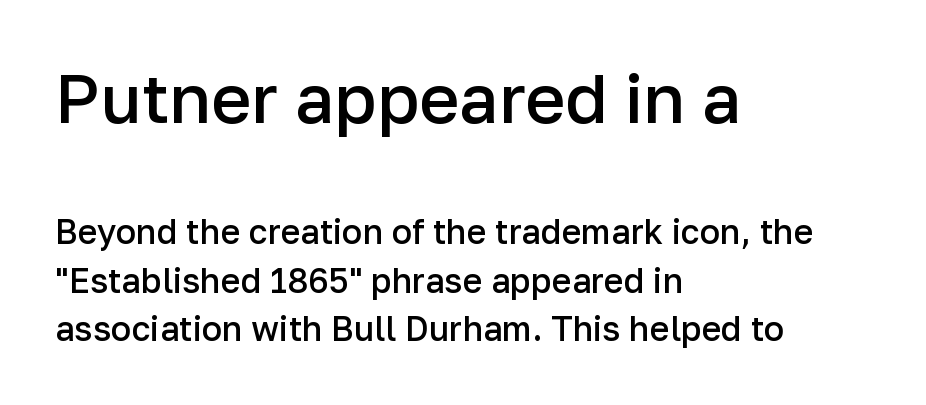
A student would notice the top passage is typeset larger than what follows. The letters stand upright; this is a roman face. The designer went with a sans here, leaving each stem footless. If you drew a ruler down the left edge, every line would touch it. Every letter is mildly thick-stroked: semibold rather than bold. Each new line begins a customary step beneath the previous one.
